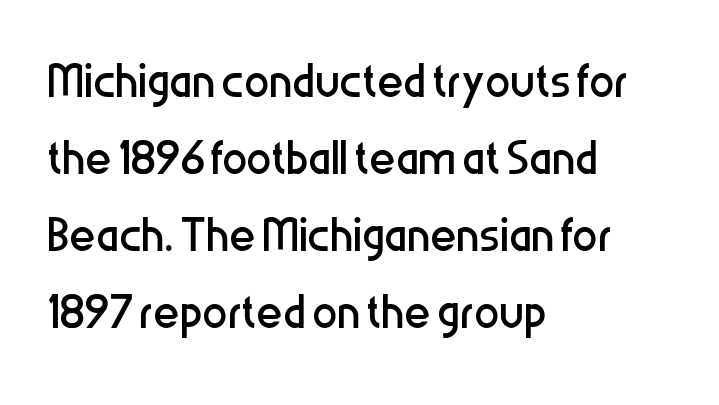
{"serif": "no", "italic": "no", "bold": "no", "weight": "regular", "width": "condensed", "stroke_contrast": "low", "x_height": "medium", "monospaced": "no", "underline": "no", "align": "left", "line_spacing_ratio": 1.22, "letter_spacing": "normal", "letter_spacing_em": 0.0, "glyph_px": 63}
